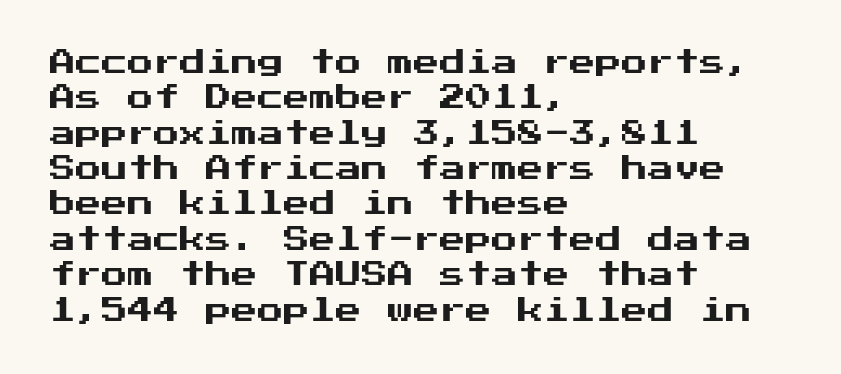
Q: Is the text italic (slanted)? A: No, it is upright.
Q: Is the text underlined? A: No.
Q: How is the paragraph aligned? A: Left-aligned.
Q: Is the spacing between letters normal or unusually wide? A: Normal.
Q: Is the spacing between lines tight, normal or loose? A: Normal.
